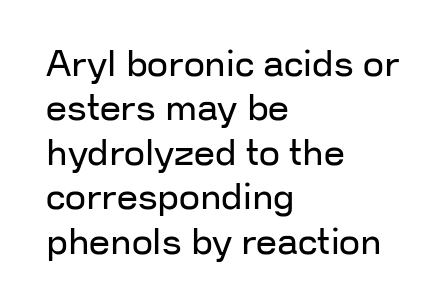
Typeset ragged right — the left edge is the straight one. The letters advance in unequal steps, a hallmark of proportional type. The font sits on the lighter half of the weight spectrum, regular included. Students, note that the glyphs here touch the page at normal intervals. The specimen omits any rule beneath the text block's lines.
